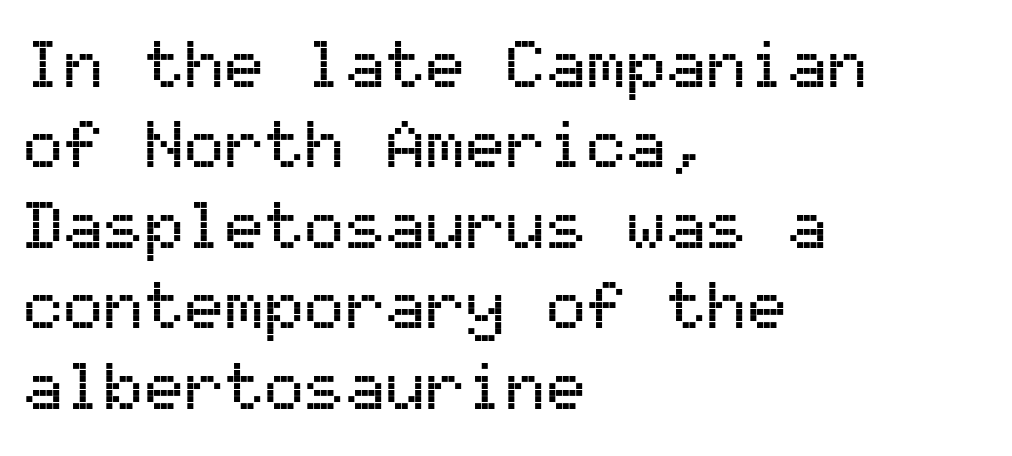
{"serif": "no", "italic": "no", "width": "normal", "stroke_contrast": "medium", "x_height": "medium", "monospaced": "yes", "underline": "no", "align": "left", "line_spacing_ratio": 1.2, "letter_spacing": "normal", "letter_spacing_em": 0.0, "glyph_px": 67}
